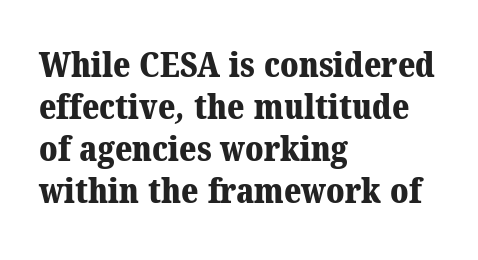
Q: Is the text bold? A: Yes.
Q: Is the typeface a serif or a sans-serif typeface? A: Serif.
Q: Is the text underlined? A: No.
Q: How is the paragraph aligned? A: Left-aligned.
Q: Is the spacing between letters normal or unusually wide? A: Normal.
Q: Width (condensed, normal, or wide)? A: Normal.
Q: Stroke contrast? A: Medium.
Q: x-height? A: Medium.
Q: Monospaced? A: No.
